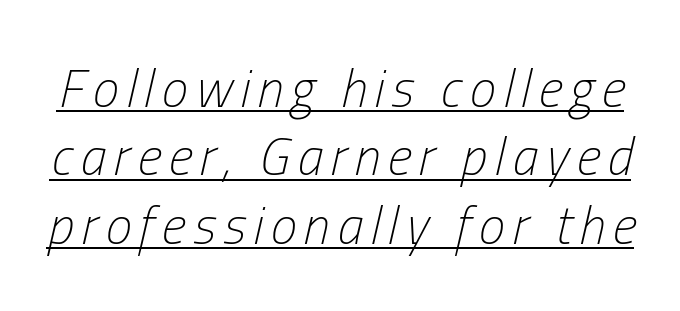
The image shows 53 px light, condensed type, italic (leaning right); set normal line spacing (1.29x), underlined; low stroke contrast and a medium x-height.
